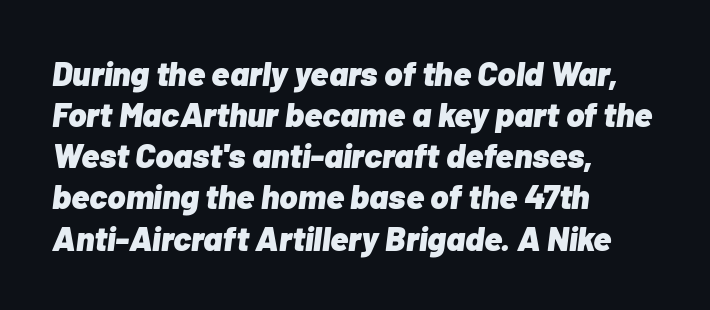
The typography opts for an oblique posture over an upright one. Lines of text with bare space underneath. These lines are set flush left with a ragged right edge. Thick stems and heavy bowls — unmistakably bold. Honestly, the letter spacing is just normal — you wouldn't notice it. Here the designer chose a conventional face with non-uniform glyph widths.
